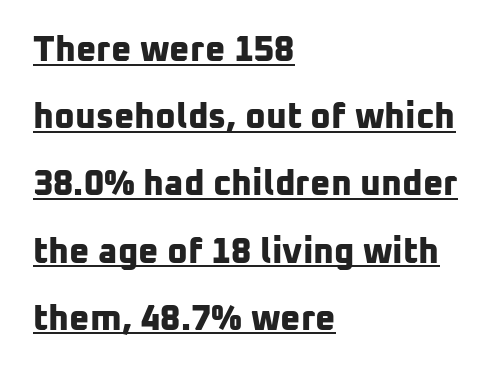
The rendering uses natural spacing where letterforms have individual widths. Leading is clearly above the norm, producing a sparse column. Check the space under the baseline: a stroke is drawn there. Standard letterfit; no display-style spreading of the glyphs.
